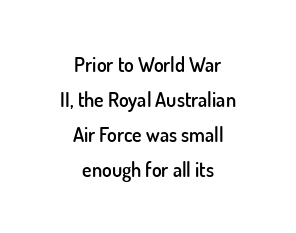
{"italic": "no", "bold": "semi", "underline": "no", "align": "center", "line_spacing_ratio": 1.75, "letter_spacing": "normal", "letter_spacing_em": 0.0, "glyph_px": 20}
